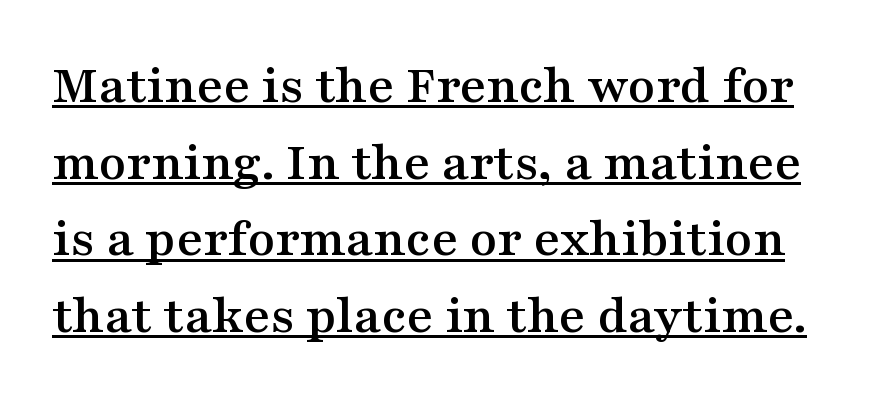
These lines were composed using upright roman letters. The specimen includes a rule beneath the text block's lines. No extra tracking has been applied to these lines. A typesetter would call this proportional, since set widths differ per character. Normally led — the rows are evenly, conventionally spaced. Serifs: yes, visible at the terminals of the letterforms.
